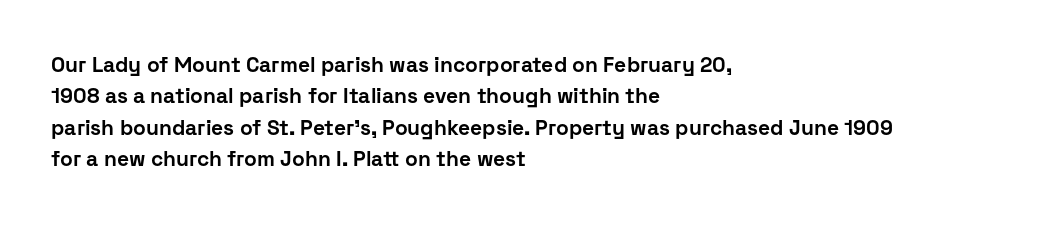
Q: Is the text bold? A: Yes.
Q: Is the text italic (slanted)? A: No, it is upright.
Q: Is the text underlined? A: No.
Q: How is the paragraph aligned? A: Left-aligned.
Q: Is the spacing between letters normal or unusually wide? A: Normal.
Q: Is the spacing between lines tight, normal or loose? A: Normal.
